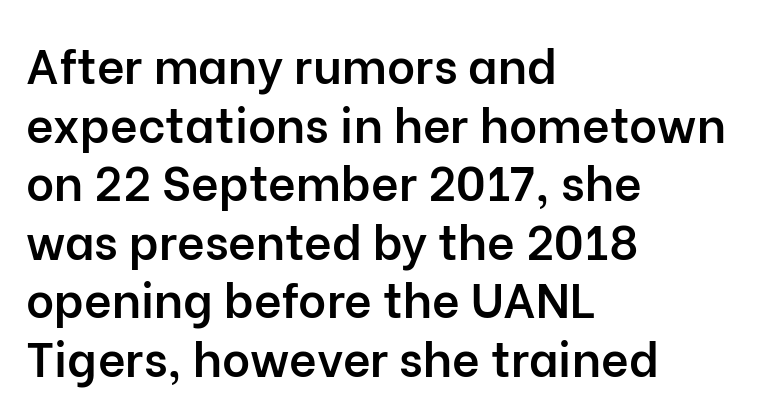
{"serif": "no", "italic": "no", "bold": "semi", "weight": "semibold", "width": "normal", "stroke_contrast": "low", "x_height": "medium", "monospaced": "no", "underline": "no", "align": "left", "line_spacing_ratio": 1.22, "letter_spacing": "normal", "letter_spacing_em": 0.0, "glyph_px": 48}
